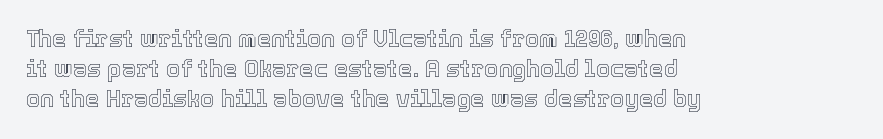
The image shows 23 px text type, upright; set left-aligned, normal line spacing (1.31x), normal letter spacing, not underlined.
